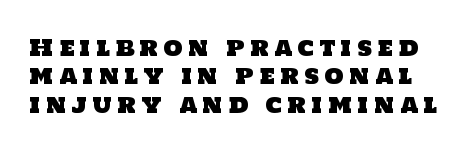
Short note: letters widely spaced. The lines sit at an ordinary, default distance from one another. A clean baseline with only descenders dipping below it.
